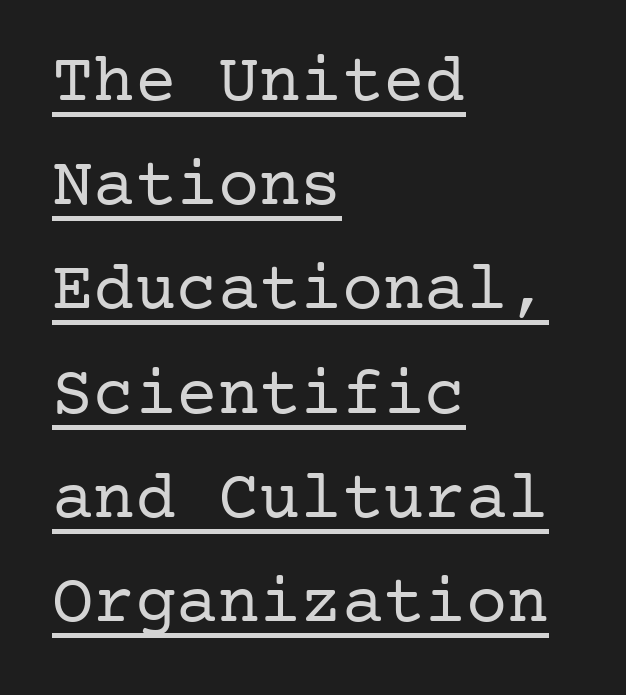
{"serif": "yes", "italic": "no", "bold": "no", "weight": "regular", "width": "normal", "stroke_contrast": "low", "x_height": "medium", "underline": "yes", "align": "left", "line_spacing": "normal", "line_spacing_ratio": 1.51, "letter_spacing": "normal", "letter_spacing_em": 0.0, "glyph_px": 69}
